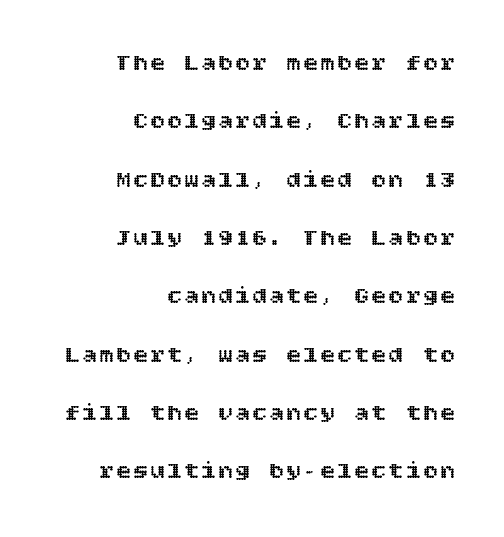
Q: Is the text italic (slanted)? A: No, it is upright.
Q: Is the text underlined? A: No.
Q: How is the paragraph aligned? A: Right-aligned.
Q: Is the spacing between lines tight, normal or loose? A: Loose.
